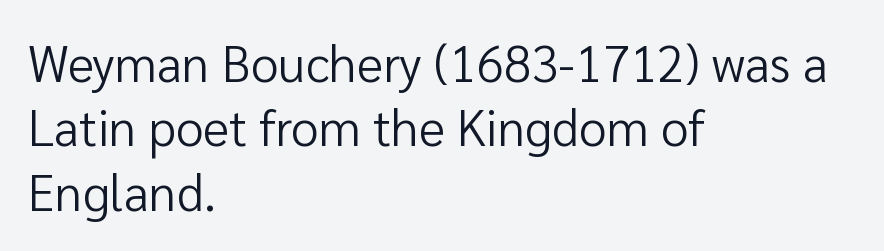
{"serif": "no", "italic": "no", "bold": "no", "weight": "regular", "width": "normal", "stroke_contrast": "low", "x_height": "medium", "monospaced": "no", "underline": "no", "align": "left", "line_spacing": "normal", "line_spacing_ratio": 1.29, "letter_spacing": "normal", "letter_spacing_em": 0.0, "glyph_px": 50}
